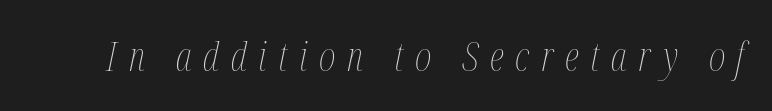
The strokes are not fattened; the text isn't bold. Beneath every word, the page is bare. Each word looks stretched out because of the extra space between its letters. Here the designer chose a conventional face with non-uniform glyph widths. Slant detected: the letters are inclined.
